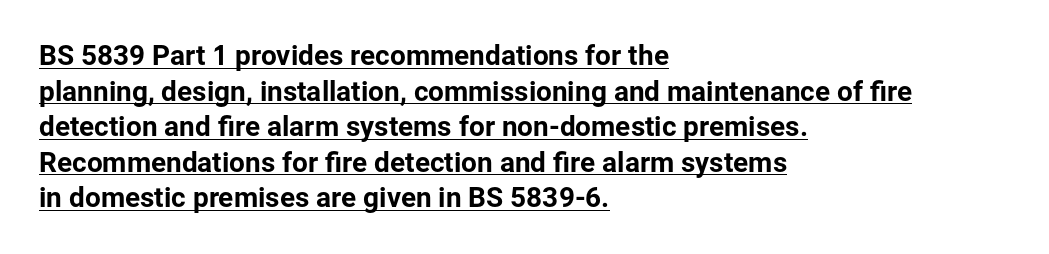
The image shows 28 px sans-serif type, upright; set left-aligned, normal line spacing (1.27x), normal letter spacing, underlined; low stroke contrast and a medium x-height.
